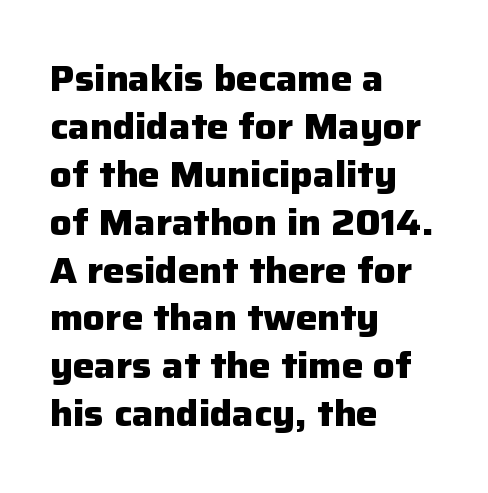
Is there any slant? The stems are plumb. These lines are rendered in a variable-pitch font. Teacher's note: observe the even left margin — that is flush-left alignment. A clean baseline with only descenders dipping below it.
